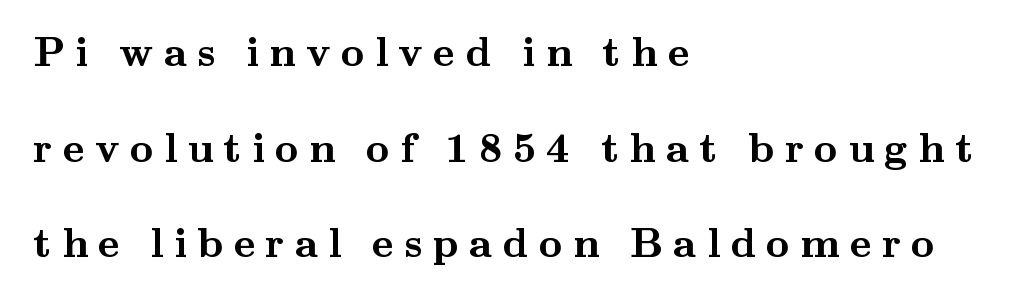
{"serif": "yes", "italic": "no", "bold": "yes", "weight": "semibold", "width": "wide", "stroke_contrast": "medium", "x_height": "small", "monospaced": "no", "underline": "no", "align": "left", "line_spacing": "loose", "line_spacing_ratio": 2.33, "letter_spacing": "wide", "letter_spacing_em": 0.25, "glyph_px": 41}
